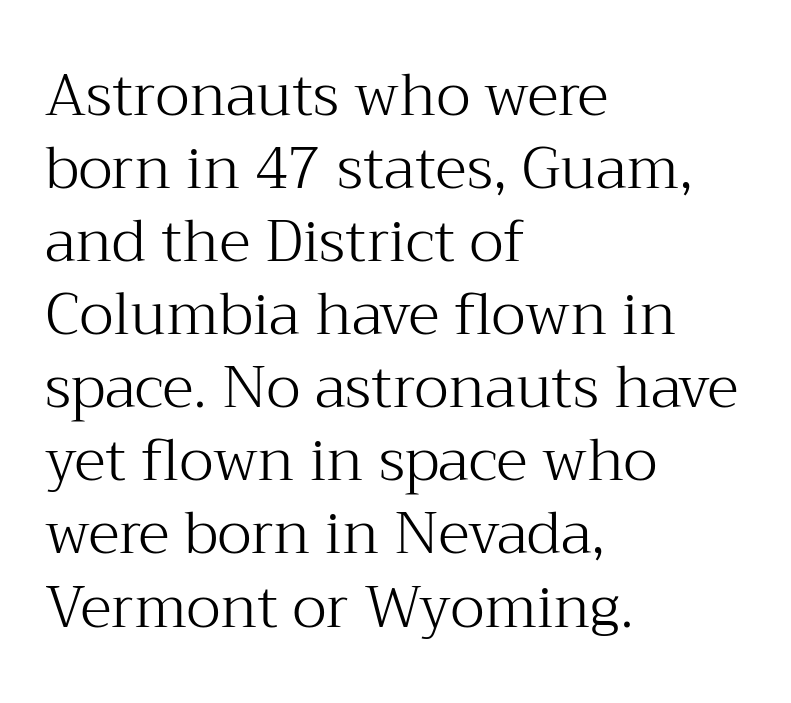
{"serif": "yes", "italic": "no", "bold": "no", "weight": "light", "width": "normal", "stroke_contrast": "medium", "x_height": "medium", "monospaced": "no", "underline": "no", "align": "left", "line_spacing": "normal", "line_spacing_ratio": 1.26, "letter_spacing": "normal", "letter_spacing_em": 0.0, "glyph_px": 58}
